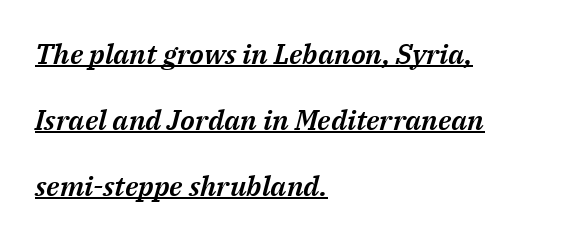
The image shows 28 px text type, italic (leaning right); set left-aligned, loose line spacing (2.35x), normal letter spacing, underlined; medium stroke contrast and a medium x-height.
